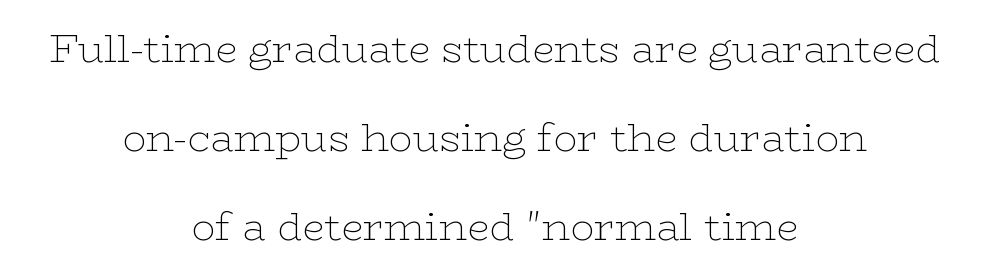
Q: Is the text bold? A: No.
Q: Is the text italic (slanted)? A: No, it is upright.
Q: Is the typeface a serif or a sans-serif typeface? A: Serif.
Q: Is the text underlined? A: No.
Q: How is the paragraph aligned? A: Centered.
Q: Is the spacing between letters normal or unusually wide? A: Normal.
Q: Is the spacing between lines tight, normal or loose? A: Loose.
Q: Width (condensed, normal, or wide)? A: Wide.
Q: Stroke contrast? A: Low.
Q: x-height? A: Medium.
Q: Monospaced? A: No.
